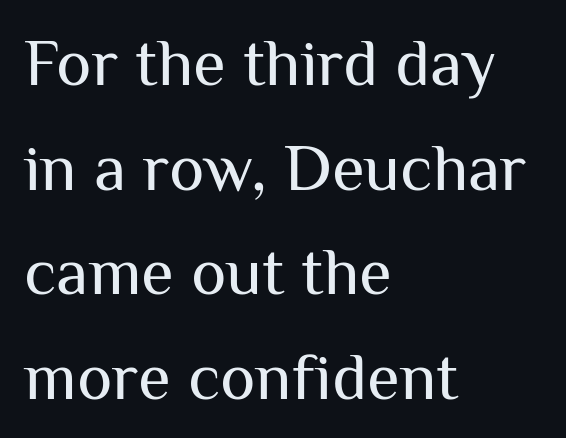
Type style note: lacks serifs. These lines were composed using upright roman letters. Words float on clear page, feet unadorned. Honestly, the letter spacing is just normal — you wouldn't notice it. The passage shown is typed in a proportional face where columns would drift. The typeface has the unassuming heft of standard copy or less.
